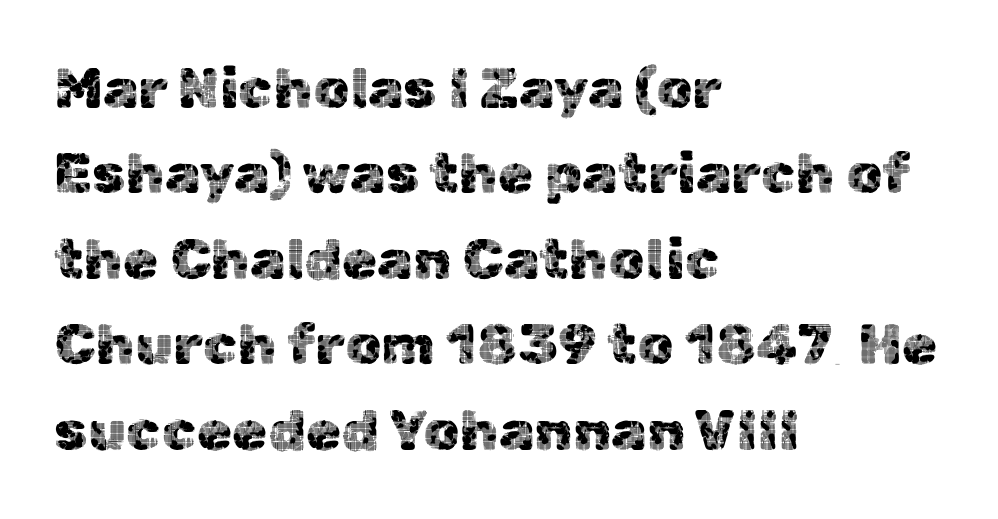
The glyphs are unaccompanied by any horizontal stroke below them. A student would call this left alignment; a typographer would say flush left, rag right. Examine the stroke ends and you'll find no serifs. Does the lettering tilt? It doesn't — this is upright.
